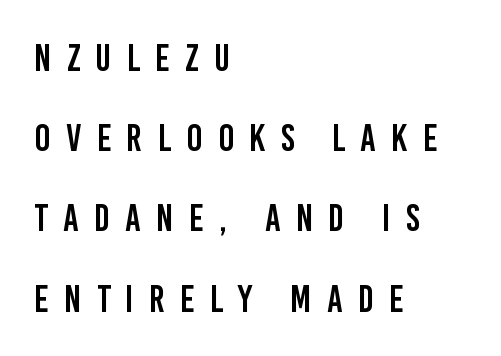
{"serif": "no", "italic": "no", "width": "condensed", "stroke_contrast": "low", "x_height": "large", "monospaced": "no", "underline": "no", "align": "left", "line_spacing": "loose", "line_spacing_ratio": 2.11, "letter_spacing": "wide", "letter_spacing_em": 0.4, "glyph_px": 38}
